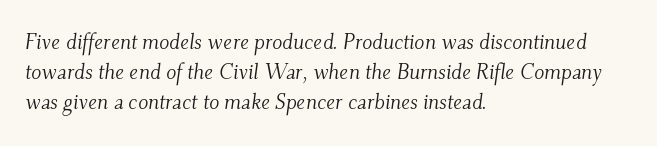
Weight: not bold — regular or lighter. Caption: standard tracking, unaltered. The font's italic variant was chosen for this text. Lines of text with bare space underneath.
